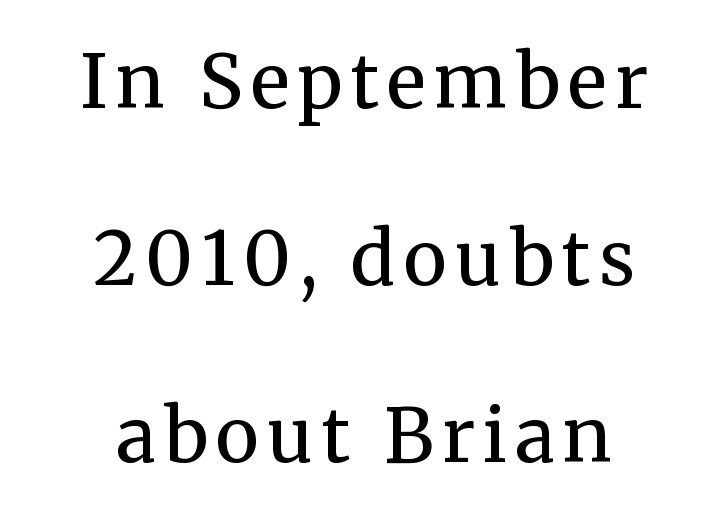
Q: Is the text bold? A: No.
Q: Is the text italic (slanted)? A: No, it is upright.
Q: Is the typeface a serif or a sans-serif typeface? A: Serif.
Q: Is the text underlined? A: No.
Q: How is the paragraph aligned? A: Centered.
Q: Is the spacing between lines tight, normal or loose? A: Loose.
Q: Width (condensed, normal, or wide)? A: Normal.
Q: Stroke contrast? A: Medium.
Q: x-height? A: Medium.
Q: Monospaced? A: No.
